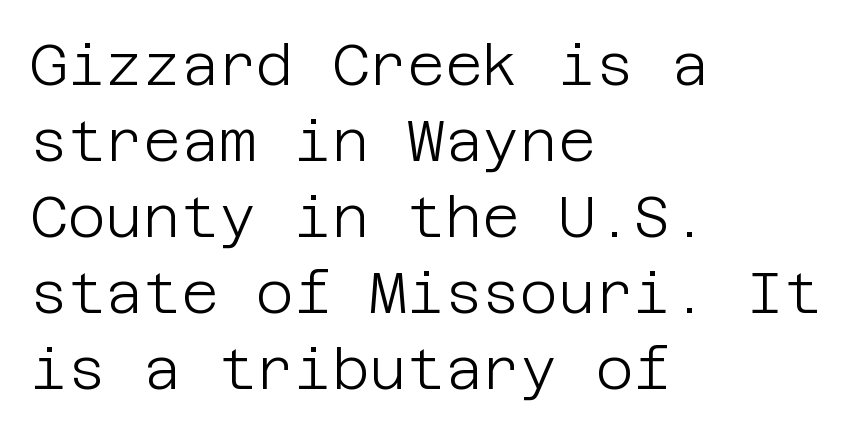
Q: Is the text bold? A: No.
Q: Is the text italic (slanted)? A: No, it is upright.
Q: Is the typeface a serif or a sans-serif typeface? A: Sans-serif.
Q: Is the text underlined? A: No.
Q: How is the paragraph aligned? A: Left-aligned.
Q: Is the spacing between letters normal or unusually wide? A: Normal.
Q: Is the spacing between lines tight, normal or loose? A: Normal.
Q: Width (condensed, normal, or wide)? A: Normal.
Q: Stroke contrast? A: Low.
Q: x-height? A: Large.
